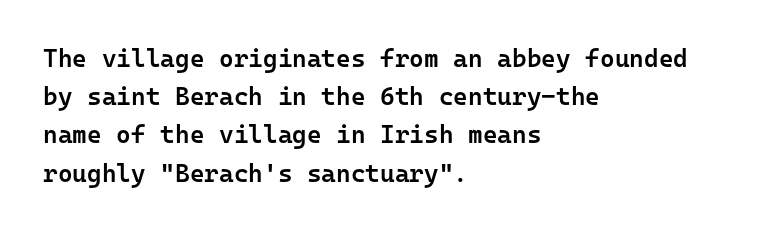
{"italic": "no", "bold": "semi", "underline": "no", "align": "left", "line_spacing": "normal", "line_spacing_ratio": 1.53, "letter_spacing": "normal", "letter_spacing_em": 0.0, "glyph_px": 25}
